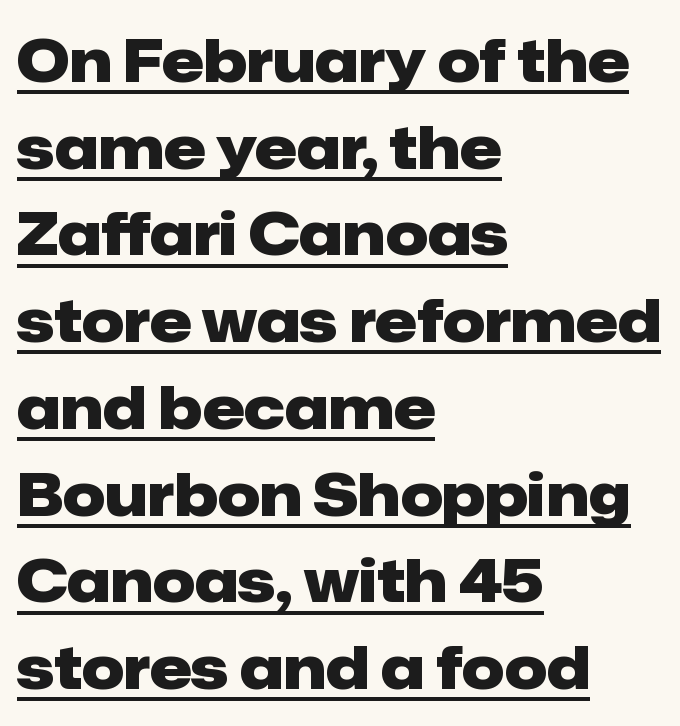
The image shows 59 px heavy sans-serif type, upright; set left-aligned, normal line spacing (1.47x), normal letter spacing, underlined; low stroke contrast and a medium x-height.
